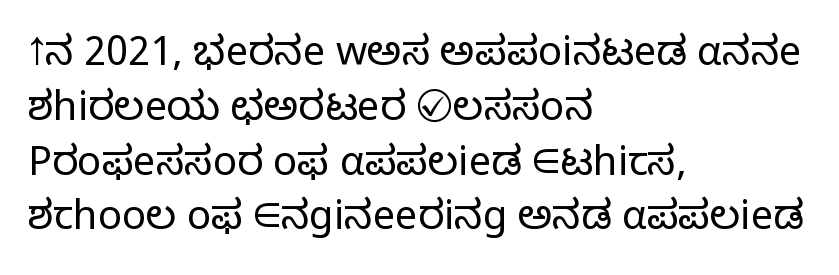
Upright lettering throughout. Unmarked baselines from the first word to the last. Is this a fixed-width face? No — the glyphs have proportional, varying widths. The type is set solid horizontally, with unmodified tracking.
